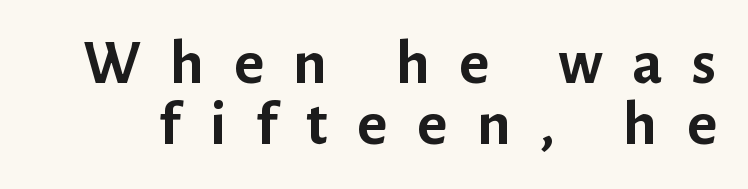
The image shows 64 px semibold sans-serif type, upright; set tight line spacing (0.96x), unusually wide letter spacing (+0.46 em), not underlined; low stroke contrast and a medium x-height.
